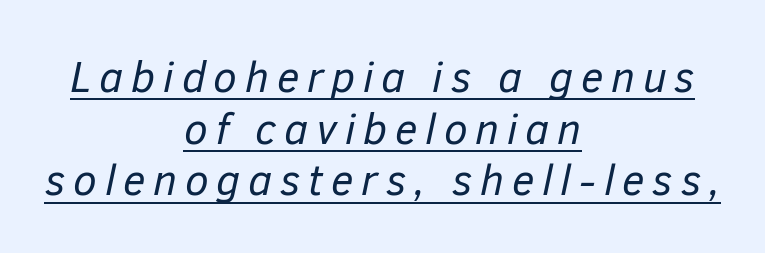
Q: Is the text bold? A: No.
Q: Is the text italic (slanted)? A: Yes, it leans right by about 12 degrees.
Q: Is the text underlined? A: Yes.
Q: How is the paragraph aligned? A: Centered.
Q: Width (condensed, normal, or wide)? A: Normal.
Q: Stroke contrast? A: Low.
Q: x-height? A: Medium.
Q: Monospaced? A: No.
